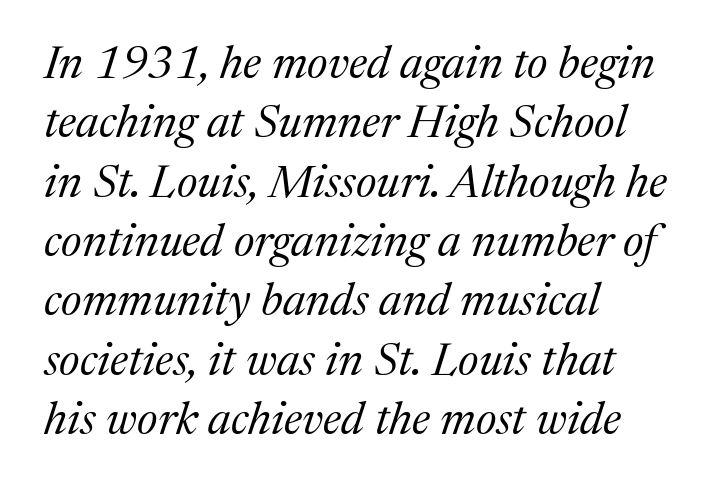
{"serif": "yes", "italic": "yes", "lean": "right", "slant_degrees": 17, "bold": "no", "weight": "regular", "width": "normal", "stroke_contrast": "medium", "x_height": "medium", "monospaced": "no", "underline": "no", "align": "left", "line_spacing": "normal", "line_spacing_ratio": 1.29, "letter_spacing": "normal", "letter_spacing_em": 0.0, "glyph_px": 46}
